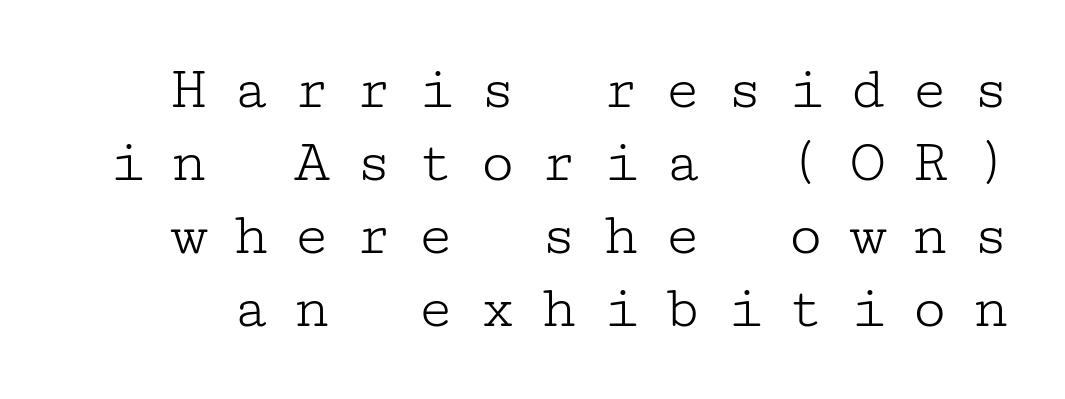
{"serif": "yes", "italic": "no", "bold": "no", "weight": "light", "width": "wide", "stroke_contrast": "low", "x_height": "medium", "underline": "no", "line_spacing_ratio": 1.18, "letter_spacing": "wide", "letter_spacing_em": 0.39, "glyph_px": 62}
